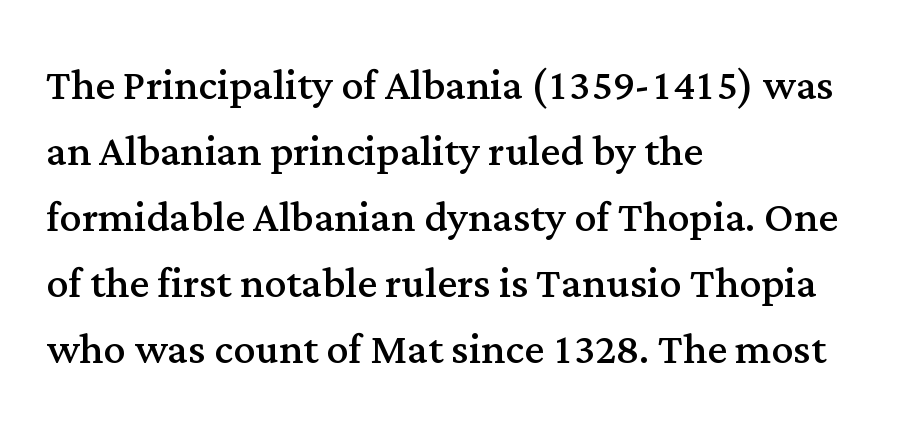
Q: Is the text bold? A: No.
Q: Is the text italic (slanted)? A: No, it is upright.
Q: Is the typeface a serif or a sans-serif typeface? A: Serif.
Q: Is the text underlined? A: No.
Q: How is the paragraph aligned? A: Left-aligned.
Q: Is the spacing between letters normal or unusually wide? A: Normal.
Q: Width (condensed, normal, or wide)? A: Normal.
Q: Stroke contrast? A: Medium.
Q: x-height? A: Medium.
Q: Monospaced? A: No.
